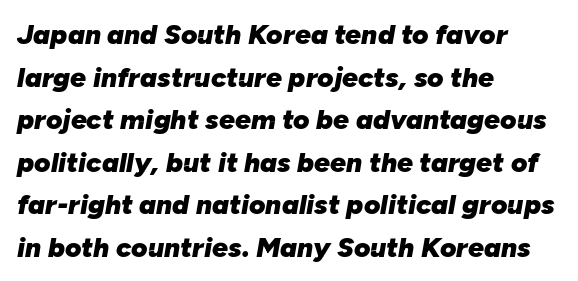
{"italic": "yes", "lean": "right", "slant_degrees": 10, "bold": "yes", "weight": "heavy", "width": "normal", "stroke_contrast": "low", "x_height": "medium", "monospaced": "no", "underline": "no", "align": "left", "line_spacing": "normal", "line_spacing_ratio": 1.52, "letter_spacing": "normal", "letter_spacing_em": 0.0, "glyph_px": 28}
